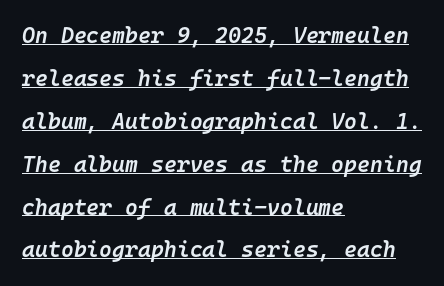
A baseline rule has been typeset under these characters. Is there much room between lines? Yes — plenty of vertical air separates them. A semibold gives these letters moderate extra thickness, short of bold. Where is the straight margin? On the left. Glyph-to-glyph distance matches everyday printed text.
